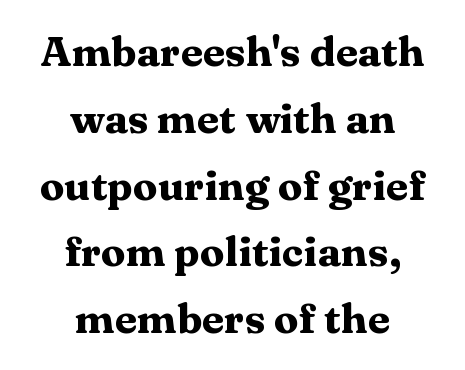
You'd pick this weight for a headline — it's a proper bold. The rendering uses natural spacing where letterforms have individual widths. Each line is balanced around a shared central axis. Unmarked baselines from the first word to the last. Does the leading feel generous? No, just average.
